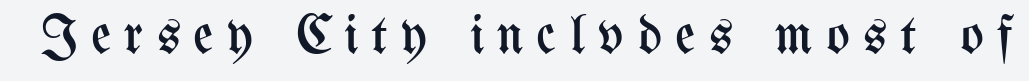
The image shows 55 px regular-weight, condensed type, upright; set unusually wide letter spacing (+0.24 em), not underlined; medium stroke contrast and a medium x-height.
